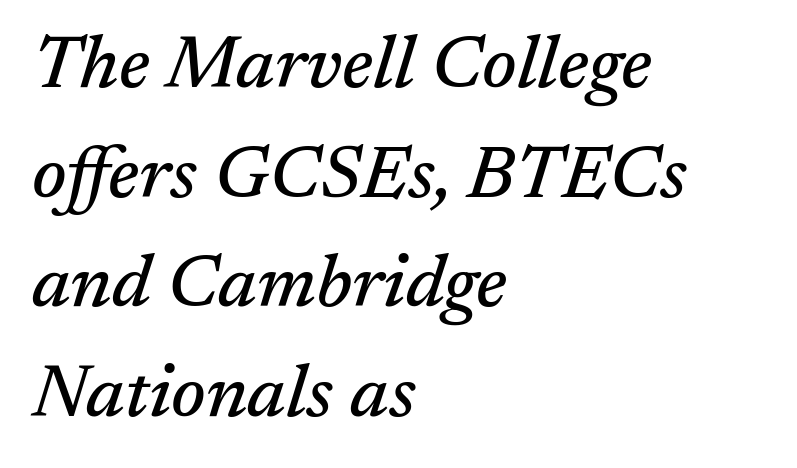
{"serif": "yes", "italic": "yes", "lean": "right", "slant_degrees": 17, "width": "normal", "stroke_contrast": "medium", "x_height": "medium", "monospaced": "no", "underline": "no", "align": "left", "line_spacing": "normal", "line_spacing_ratio": 1.48, "letter_spacing": "normal", "letter_spacing_em": 0.0, "glyph_px": 74}
